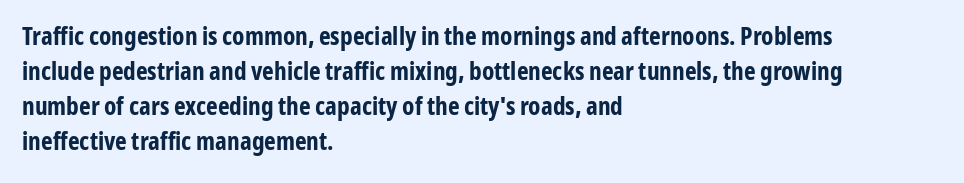
{"italic": "no", "bold": "yes", "underline": "no", "align": "left", "line_spacing": "normal", "line_spacing_ratio": 1.4, "letter_spacing": "normal", "letter_spacing_em": 0.0, "glyph_px": 25}
